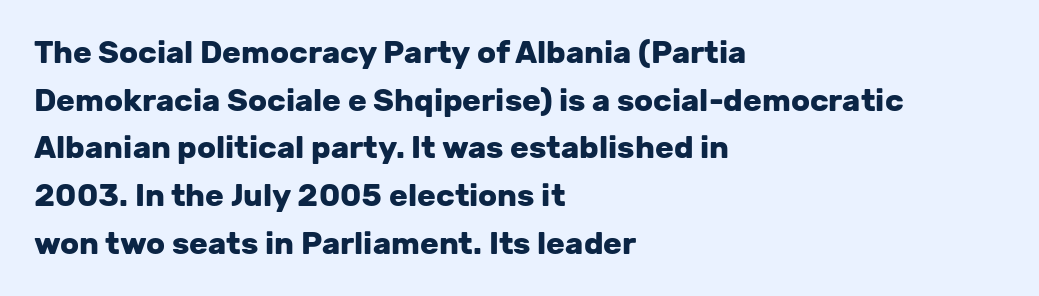
The letters stand straight up with perfectly vertical stems. This block has exactly the height ordinary leading produces. The letterforms sit shoulder to shoulder at normal distance. Letterform terminals end flat and unadorned throughout the passage. Emphasis by weight is at full strength: bold. Do the characters align in a grid? No, the font is proportional.
